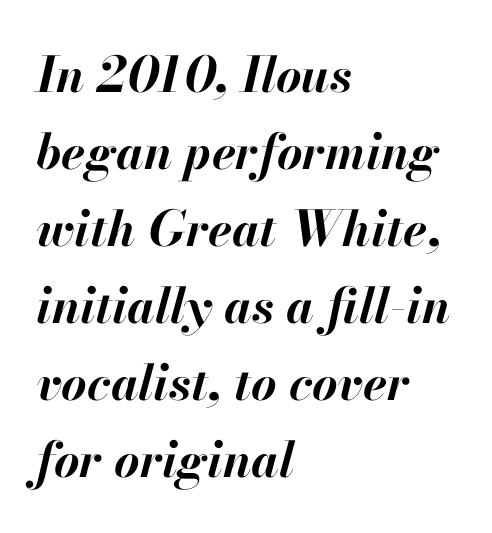
{"italic": "yes", "lean": "right", "slant_degrees": 13, "bold": "yes", "weight": "bold", "width": "normal", "stroke_contrast": "high", "x_height": "small", "monospaced": "no", "underline": "no", "align": "left", "line_spacing": "normal", "line_spacing_ratio": 1.57, "letter_spacing": "normal", "letter_spacing_em": 0.0, "glyph_px": 49}
